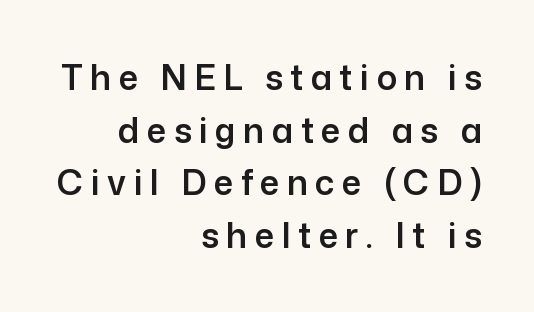
The image shows 34 px sans-serif type, upright; set right-aligned, normal line spacing (1.55x), unusually wide letter spacing (+0.22 em), not underlined; low stroke contrast and a medium x-height.
